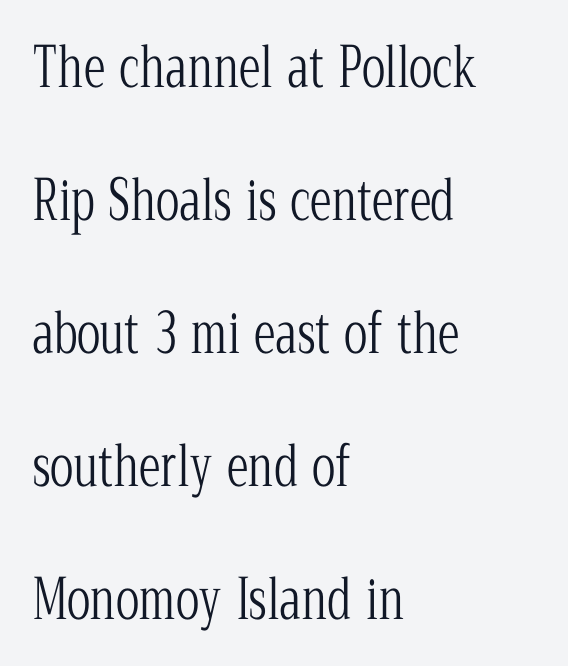
The image shows 55 px light, condensed serif type, upright; set left-aligned, loose line spacing (2.42x), normal letter spacing, not underlined; low stroke contrast and a medium x-height.
